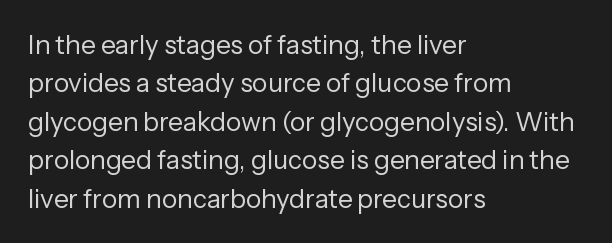
Q: Is the text bold? A: No.
Q: Is the text italic (slanted)? A: No, it is upright.
Q: Is the text underlined? A: No.
Q: How is the paragraph aligned? A: Left-aligned.
Q: Is the spacing between letters normal or unusually wide? A: Normal.
Q: Is the spacing between lines tight, normal or loose? A: Normal.
